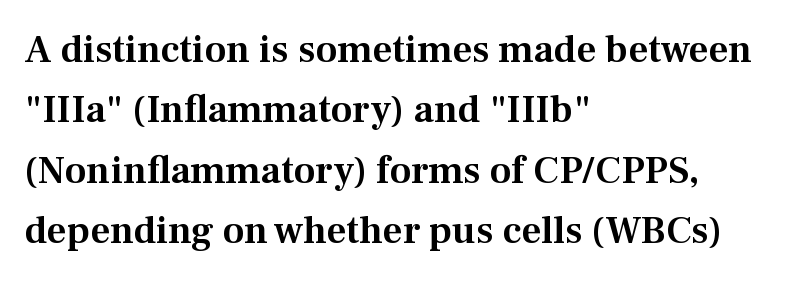
Nothing unusual about the tracking: characters are spaced as the font intends. The glyphs are unaccompanied by any horizontal stroke below them. Is the block centered? No — it sits flush against the left margin. Are there feet on the stems? There are — it's a serif. How would I describe the line gaps? Plain and ordinary.
